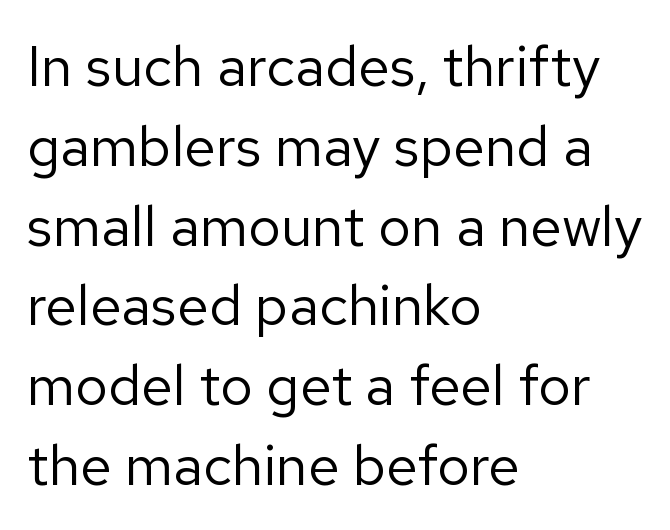
{"serif": "no", "italic": "no", "bold": "no", "weight": "regular", "width": "normal", "stroke_contrast": "low", "x_height": "medium", "monospaced": "no", "underline": "no", "align": "left", "line_spacing": "normal", "line_spacing_ratio": 1.4, "letter_spacing": "normal", "letter_spacing_em": 0.0, "glyph_px": 57}
